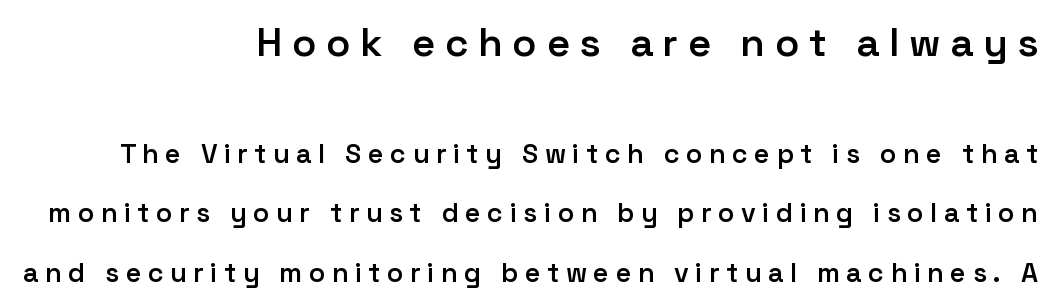
The font family rendered here belongs to the sans-serif group. The more generous point size was reserved for the upper chunk. Line ends are locked; line starts wander. These lines were composed using upright roman letters. Check the space under the baseline: it is left empty. The rendering uses natural spacing where letterforms have individual widths.
